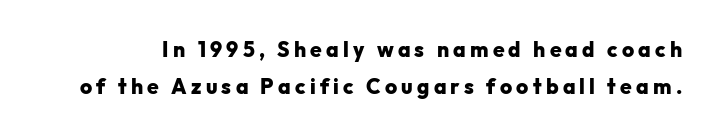
Heft: maximum for text — a bold. Ordinary non-slanted type is in use. Between one letter and the next there's a generous, obvious gap. Check the space under the baseline: it is left empty.
